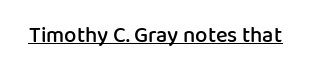
The image shows 22 px text type, upright; set normal letter spacing, underlined.
